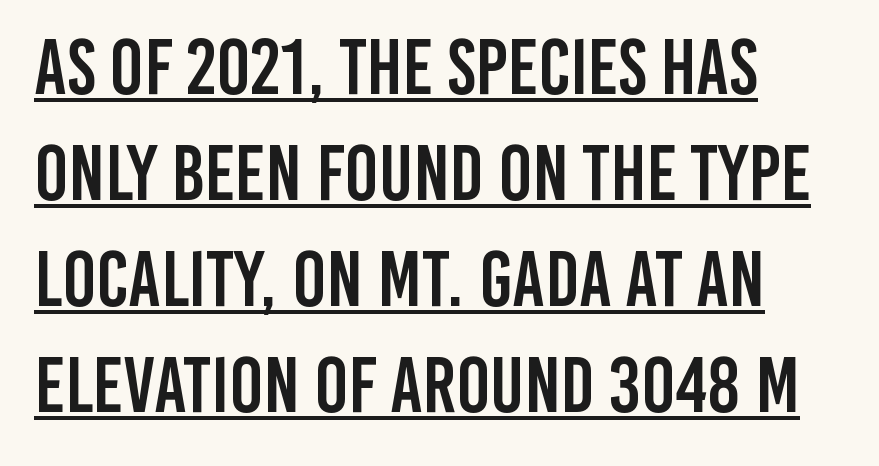
Is the block centered? No — it sits flush against the left margin. Vertically, the passage feels balanced, rows spaced as you'd expect. This is underlined copy, the kind a proofreader might mark for attention. The rendering uses natural spacing where letterforms have individual widths.
